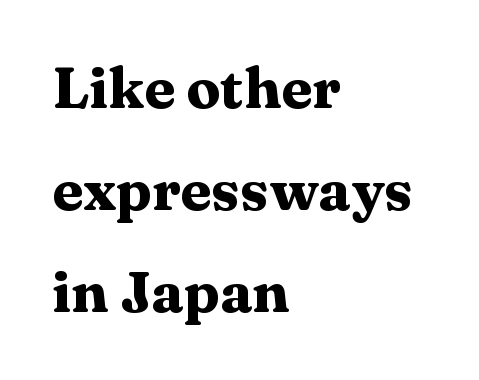
{"serif": "yes", "italic": "no", "bold": "yes", "weight": "heavy", "width": "wide", "stroke_contrast": "medium", "x_height": "medium", "monospaced": "no", "underline": "no", "align": "left", "line_spacing_ratio": 1.79, "letter_spacing": "normal", "letter_spacing_em": 0.0, "glyph_px": 57}
